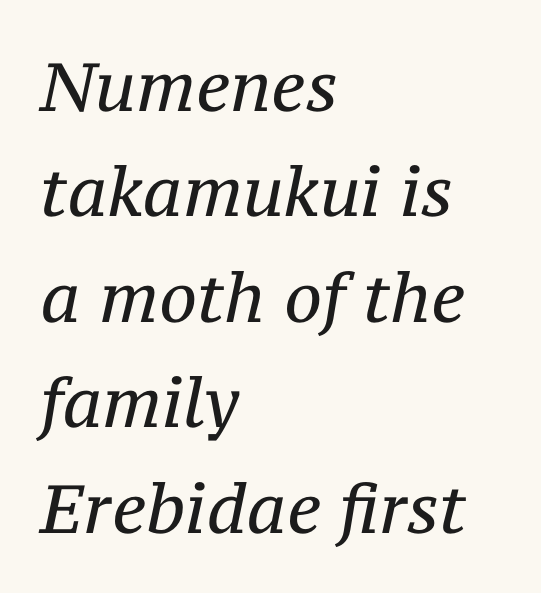
The image shows 68 px regular-weight serif type, italic (leaning right); set left-aligned, normal line spacing (1.55x), normal letter spacing, not underlined; medium stroke contrast and a medium x-height.
